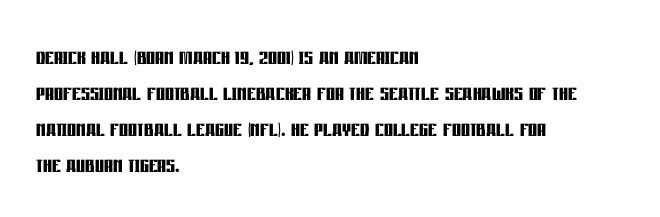
The image shows 28 px semibold, condensed sans-serif type, upright; set left-aligned, normal line spacing (1.28x), normal letter spacing, not underlined; low stroke contrast and a large x-height.
